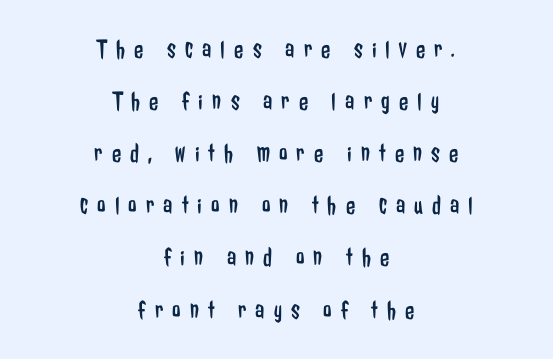
The image shows 27 px text type, upright; set centered, loose line spacing (1.93x), unusually wide letter spacing (+0.34 em), not underlined.
